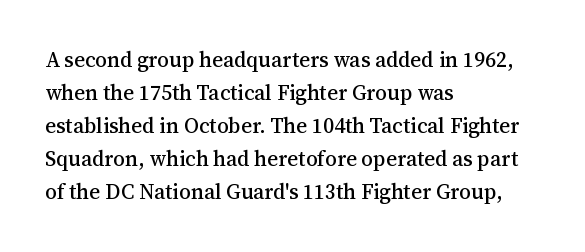
{"italic": "no", "underline": "no", "align": "left", "line_spacing": "normal", "line_spacing_ratio": 1.57, "letter_spacing": "normal", "letter_spacing_em": 0.0, "glyph_px": 21}
